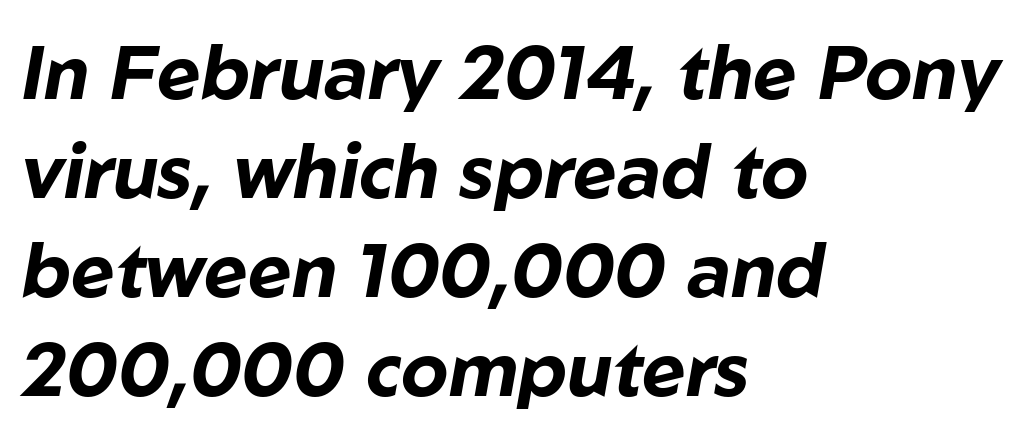
Q: Is the text bold? A: Yes.
Q: Is the text italic (slanted)? A: Yes, it leans right by about 10 degrees.
Q: Is the text underlined? A: No.
Q: How is the paragraph aligned? A: Left-aligned.
Q: Is the spacing between letters normal or unusually wide? A: Normal.
Q: Is the spacing between lines tight, normal or loose? A: Normal.
Q: Width (condensed, normal, or wide)? A: Normal.
Q: Stroke contrast? A: Low.
Q: x-height? A: Medium.
Q: Monospaced? A: No.
